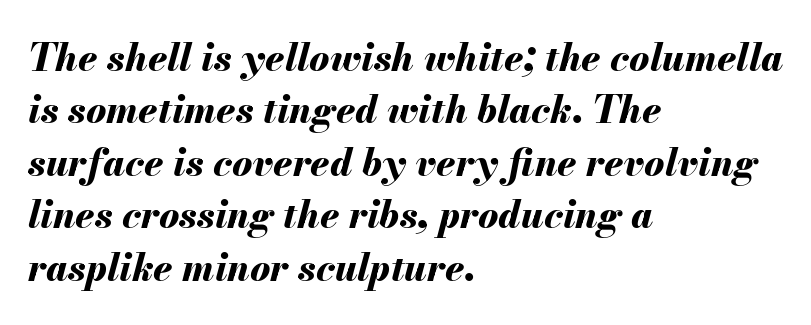
Q: Is the text bold? A: Yes.
Q: Is the text italic (slanted)? A: Yes, it leans right by about 13 degrees.
Q: Is the text underlined? A: No.
Q: How is the paragraph aligned? A: Left-aligned.
Q: Is the spacing between letters normal or unusually wide? A: Normal.
Q: Is the spacing between lines tight, normal or loose? A: Normal.
Q: Width (condensed, normal, or wide)? A: Normal.
Q: Stroke contrast? A: Medium.
Q: x-height? A: Small.
Q: Monospaced? A: No.
